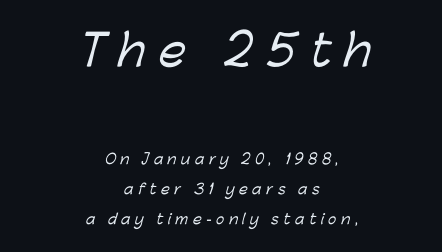
Q: Is the typeface a serif or a sans-serif typeface? A: Sans-serif.
Q: Is the text underlined? A: No.
Q: How is the paragraph aligned? A: Centered.
Q: Is the spacing between letters normal or unusually wide? A: Unusually wide.
Q: Is the spacing between lines tight, normal or loose? A: Loose.
Q: Which block of text is set in a larger size, the first (top) or the second (bottom)? A: The first (top) one.
Q: Width (condensed, normal, or wide)? A: Normal.
Q: Stroke contrast? A: Low.
Q: x-height? A: Medium.
Q: Monospaced? A: No.
